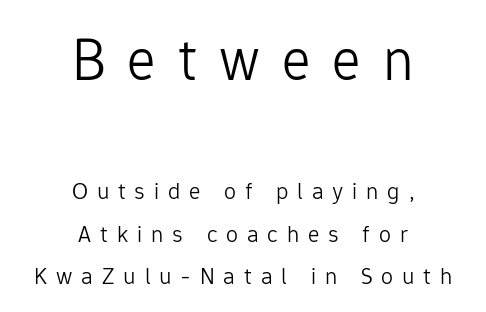
The image shows 60 px light sans-serif type, upright; set centered, line spacing 1.78x, unusually wide letter spacing (+0.37 em), not underlined; the first (top) block is 2.5x larger; low stroke contrast and a medium x-height.
